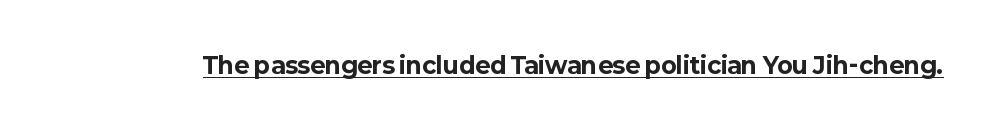
Q: Is the text bold? A: Yes.
Q: Is the text italic (slanted)? A: No, it is upright.
Q: Is the text underlined? A: Yes.
Q: Is the spacing between letters normal or unusually wide? A: Normal.
